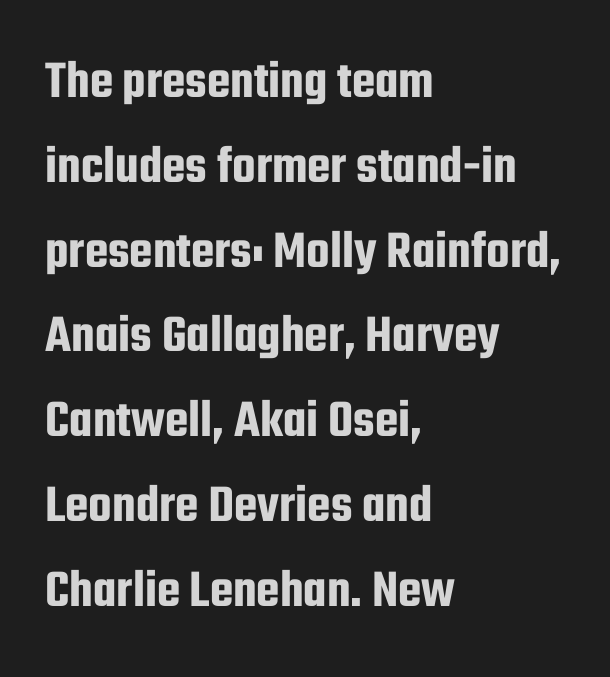
Successive baselines arrive at the customary interval. Between one letter and the next there's only the usual sliver of space. Does the lettering tilt? It doesn't — this is upright. Underline: absent. Here the designer chose a conventional face with non-uniform glyph widths. Layout note: lines flush left.
